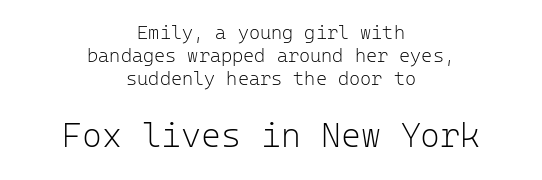
The strokes carry an ordinary text weight at most. Layout note: lines centered. Default kerning and tracking; the words read as compact shapes. Here the designer chose a console-style face with uniform glyph widths.
